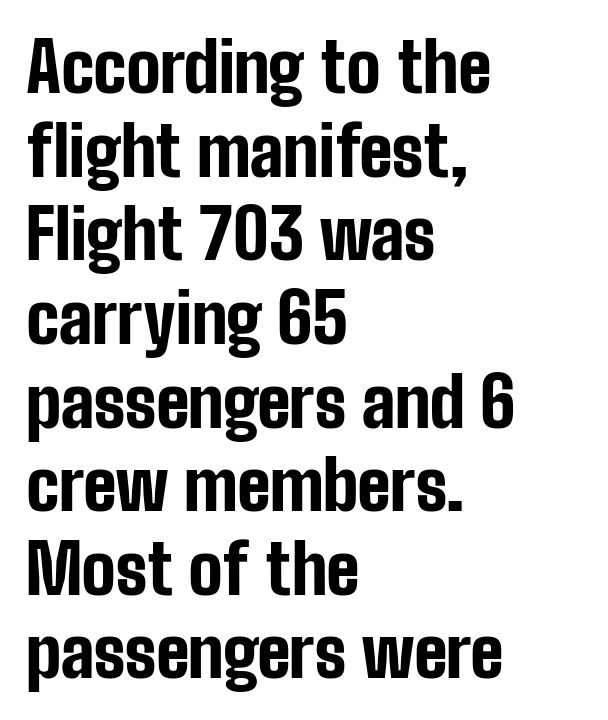
Q: Is the text bold? A: Yes.
Q: Is the text italic (slanted)? A: No, it is upright.
Q: Is the typeface a serif or a sans-serif typeface? A: Sans-serif.
Q: Is the text underlined? A: No.
Q: How is the paragraph aligned? A: Left-aligned.
Q: Is the spacing between letters normal or unusually wide? A: Normal.
Q: Width (condensed, normal, or wide)? A: Condensed.
Q: Stroke contrast? A: Low.
Q: x-height? A: Medium.
Q: Monospaced? A: No.
